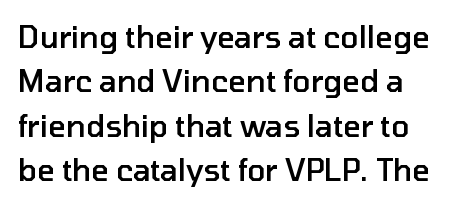
The image shows 30 px semibold sans-serif type, upright; set normal line spacing (1.48x), normal letter spacing, not underlined; low stroke contrast and a medium x-height.
